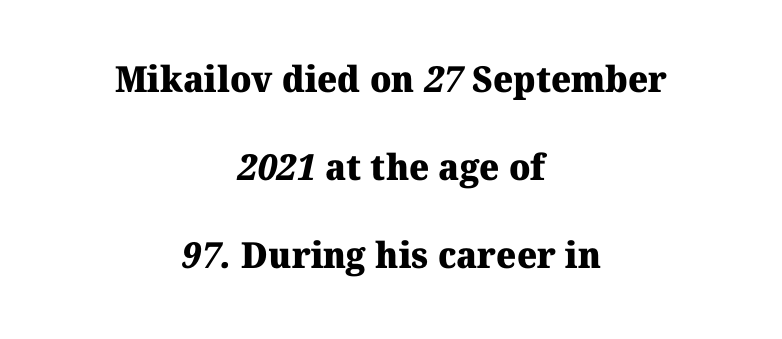
The image shows 36 px heavy serif type; set centered, loose line spacing (2.44x), normal letter spacing, not underlined; medium stroke contrast and a medium x-height.
